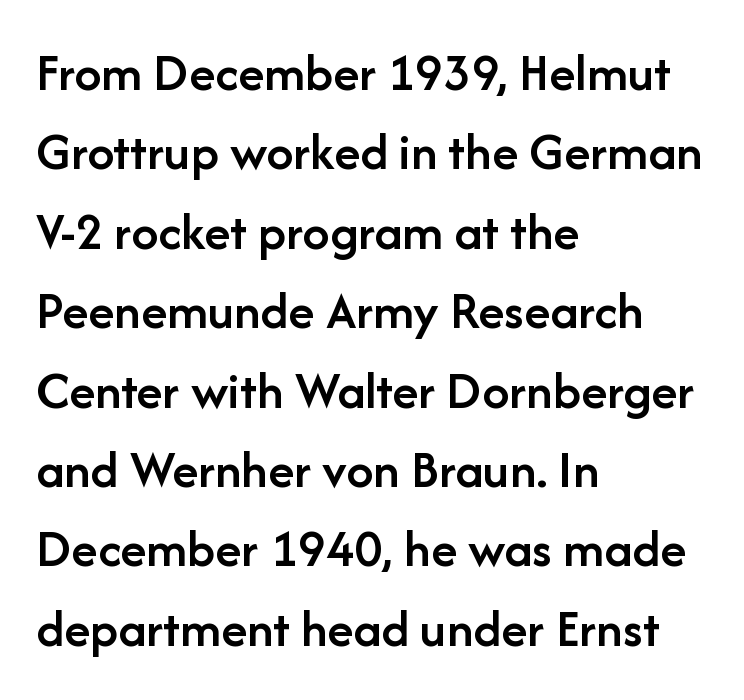
Q: Is the text bold? A: Semi-bold.
Q: Is the text italic (slanted)? A: No, it is upright.
Q: Is the typeface a serif or a sans-serif typeface? A: Sans-serif.
Q: Is the text underlined? A: No.
Q: How is the paragraph aligned? A: Left-aligned.
Q: Is the spacing between letters normal or unusually wide? A: Normal.
Q: Is the spacing between lines tight, normal or loose? A: Normal.
Q: Width (condensed, normal, or wide)? A: Normal.
Q: Stroke contrast? A: Low.
Q: x-height? A: Medium.
Q: Monospaced? A: No.
